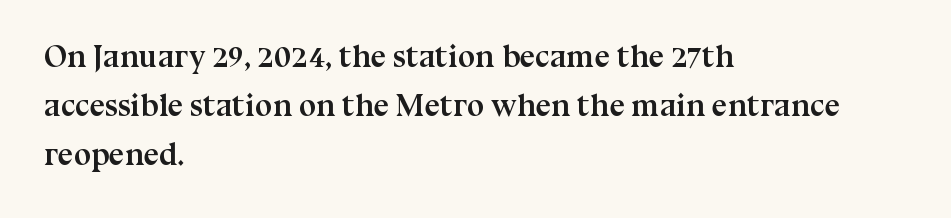
The image shows 31 px semibold serif type, upright; set left-aligned, normal line spacing (1.58x), normal letter spacing, not underlined; medium stroke contrast and a medium x-height.
